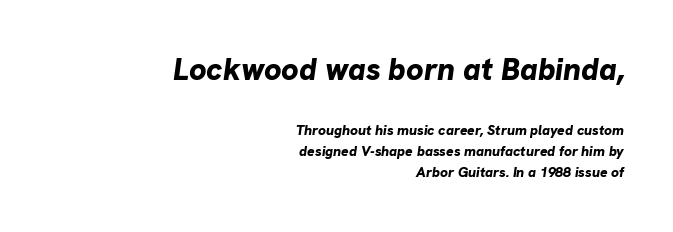
Spacing verdict: proportional, widths tailored to each character. The passage is arranged like a letterhead date or caption credit — flush right. Honestly, the row spacing looks completely unremarkable. Caption: upper text group enlarged, lower text group reduced. The rendering uses a bold face; every stroke is thick and dark. A bare baseline throughout the passage.
